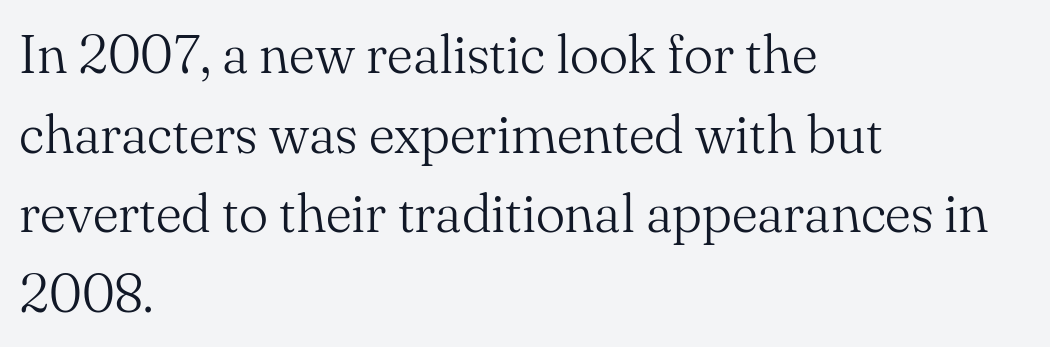
{"serif": "yes", "italic": "no", "bold": "no", "weight": "light", "width": "normal", "stroke_contrast": "medium", "x_height": "small", "monospaced": "no", "underline": "no", "align": "left", "line_spacing": "normal", "line_spacing_ratio": 1.45, "letter_spacing": "normal", "letter_spacing_em": 0.0, "glyph_px": 55}
